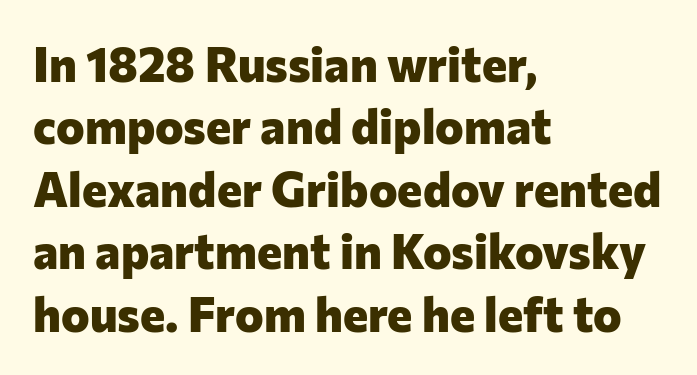
The image shows 48 px heavy sans-serif type, upright; set left-aligned, normal line spacing (1.3x), normal letter spacing, not underlined; low stroke contrast and a medium x-height.
